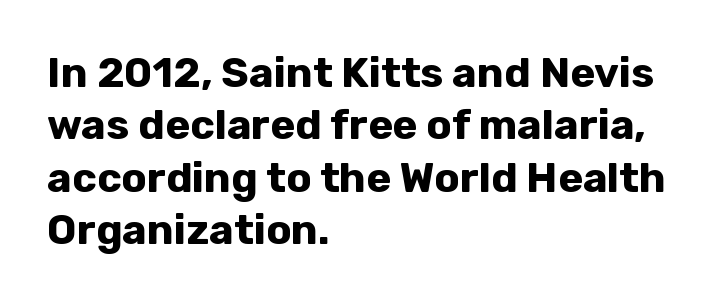
{"serif": "no", "italic": "no", "bold": "yes", "weight": "bold", "width": "normal", "stroke_contrast": "low", "x_height": "medium", "monospaced": "no", "underline": "no", "align": "left", "line_spacing": "normal", "line_spacing_ratio": 1.25, "letter_spacing": "normal", "letter_spacing_em": 0.0, "glyph_px": 42}
